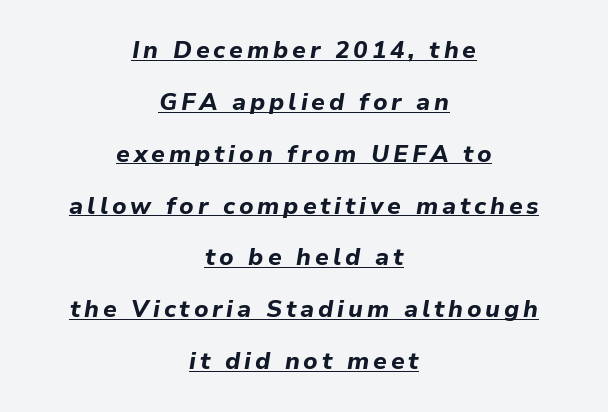
Q: Is the text bold? A: Yes.
Q: Is the text italic (slanted)? A: Yes, it leans right by about 9 degrees.
Q: Is the text underlined? A: Yes.
Q: How is the paragraph aligned? A: Centered.
Q: Is the spacing between lines tight, normal or loose? A: Loose.
